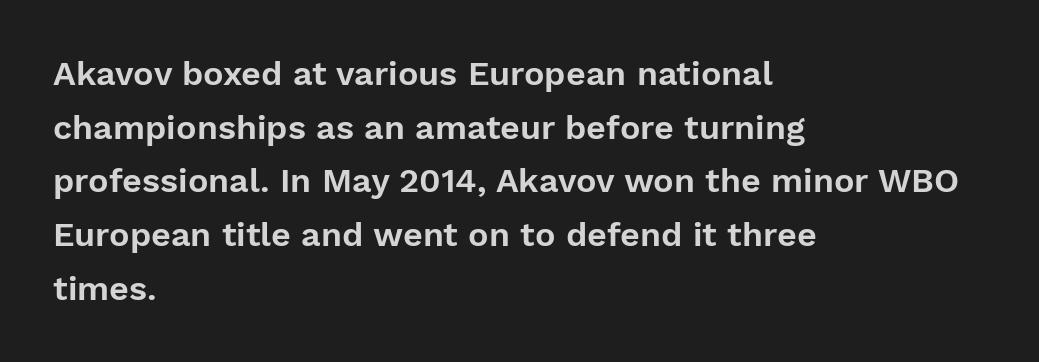
The image shows 34 px sans-serif type, upright; set left-aligned, normal line spacing (1.58x), normal letter spacing, not underlined; low stroke contrast and a medium x-height.
